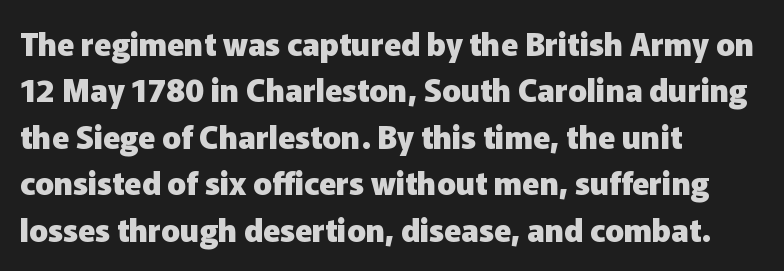
The axis of the letterforms is exactly vertical. Nothing unusual about the tracking: characters are spaced as the font intends. Regarding leading, the lines here are spaced in the standard way. The face used here is proportionally spaced, like ordinary book or web type. The characters look thick and weighty, a clear bold. Unlike a traditional serif, this face leaves its strokes unadorned.
